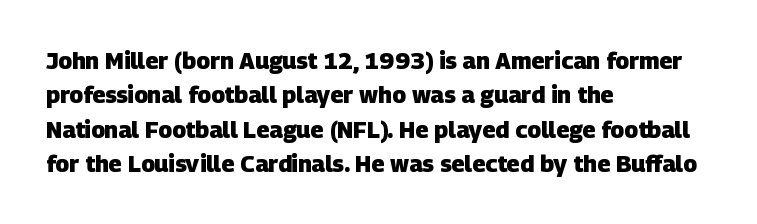
{"bold": "yes", "underline": "no", "align": "left", "line_spacing": "normal", "line_spacing_ratio": 1.49, "letter_spacing": "normal", "letter_spacing_em": 0.0, "glyph_px": 23}
